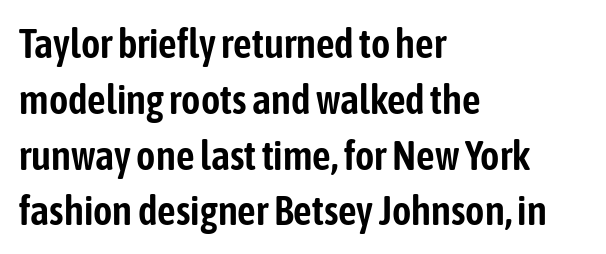
The image shows 41 px condensed sans-serif type, upright; set left-aligned, normal line spacing (1.36x), normal letter spacing, not underlined; low stroke contrast and a medium x-height.
